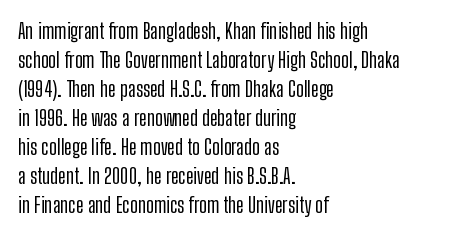
{"italic": "no", "underline": "no", "align": "left", "line_spacing": "normal", "line_spacing_ratio": 1.38, "letter_spacing": "normal", "letter_spacing_em": 0.0, "glyph_px": 21}
